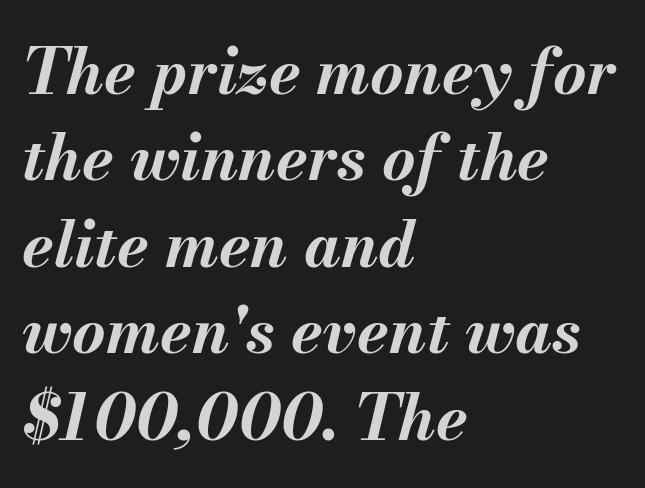
Q: Is the text bold? A: Yes.
Q: Is the text italic (slanted)? A: Yes, it leans right by about 13 degrees.
Q: Is the text underlined? A: No.
Q: How is the paragraph aligned? A: Left-aligned.
Q: Is the spacing between letters normal or unusually wide? A: Normal.
Q: Is the spacing between lines tight, normal or loose? A: Normal.
Q: Width (condensed, normal, or wide)? A: Normal.
Q: Stroke contrast? A: Medium.
Q: x-height? A: Small.
Q: Monospaced? A: No.
